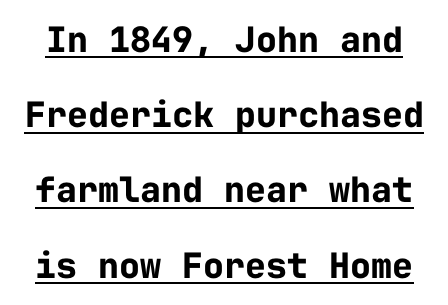
{"serif": "no", "italic": "no", "bold": "yes", "weight": "bold", "width": "normal", "stroke_contrast": "low", "x_height": "medium", "monospaced": "yes", "underline": "yes", "line_spacing": "loose", "line_spacing_ratio": 2.15, "letter_spacing": "normal", "letter_spacing_em": 0.0, "glyph_px": 35}
